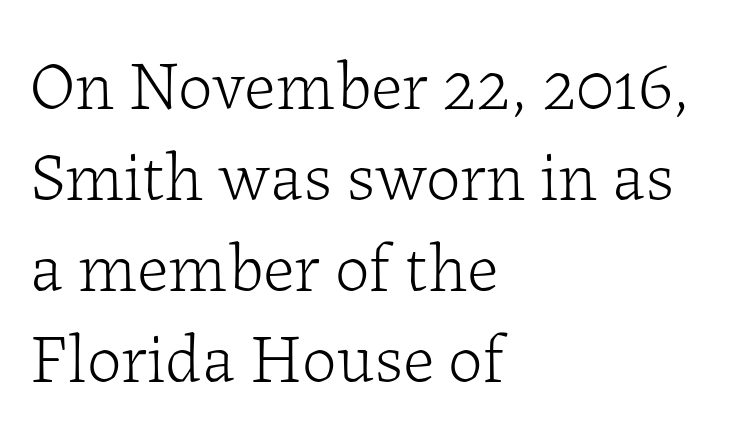
{"serif": "yes", "italic": "no", "bold": "no", "weight": "light", "width": "normal", "stroke_contrast": "low", "x_height": "medium", "monospaced": "no", "underline": "no", "align": "left", "line_spacing": "normal", "line_spacing_ratio": 1.32, "letter_spacing": "normal", "letter_spacing_em": 0.0, "glyph_px": 69}
